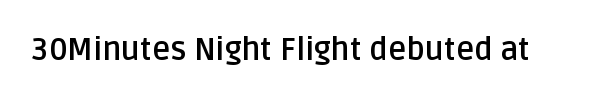
{"serif": "no", "italic": "no", "bold": "yes", "weight": "semibold", "width": "normal", "stroke_contrast": "low", "x_height": "large", "monospaced": "no", "underline": "no", "letter_spacing": "normal", "letter_spacing_em": 0.0, "glyph_px": 31}
